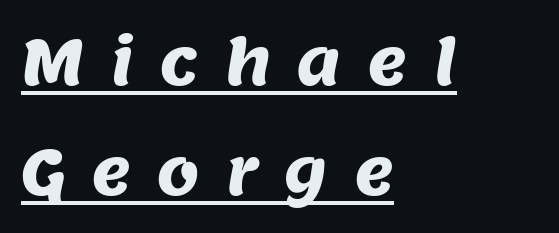
Q: Is the typeface a serif or a sans-serif typeface? A: Sans-serif.
Q: Is the text underlined? A: Yes.
Q: How is the paragraph aligned? A: Left-aligned.
Q: Is the spacing between letters normal or unusually wide? A: Unusually wide.
Q: Width (condensed, normal, or wide)? A: Normal.
Q: Stroke contrast? A: Medium.
Q: x-height? A: Large.
Q: Monospaced? A: No.
